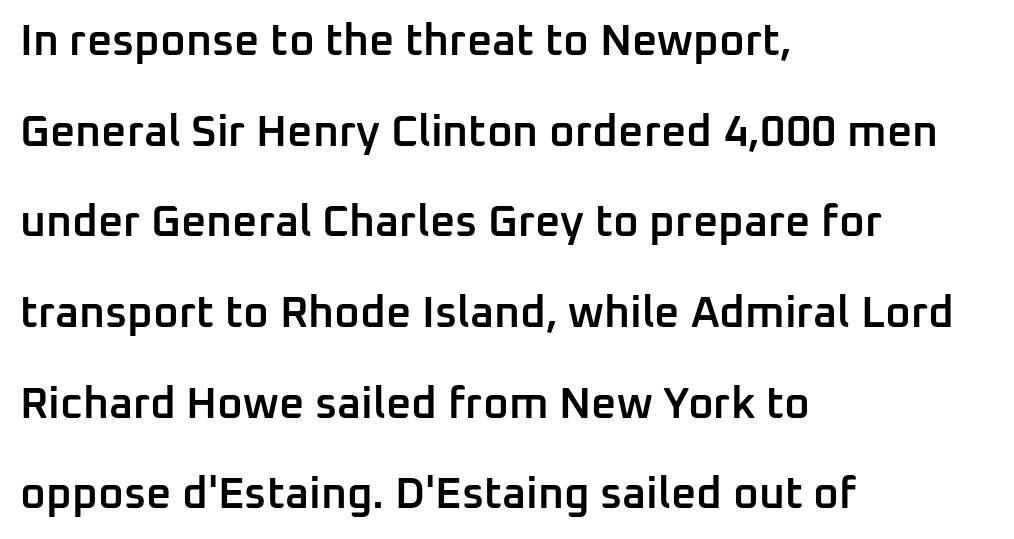
The image shows 44 px semibold sans-serif type, upright; set left-aligned, loose line spacing (2.06x), normal letter spacing, not underlined; low stroke contrast and a medium x-height.
